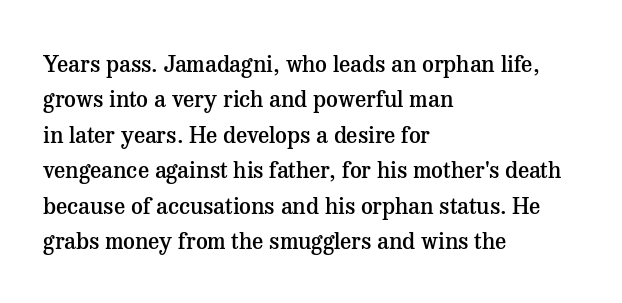
{"italic": "no", "bold": "semi", "underline": "no", "align": "left", "line_spacing": "normal", "line_spacing_ratio": 1.54, "letter_spacing": "normal", "letter_spacing_em": 0.0, "glyph_px": 23}
